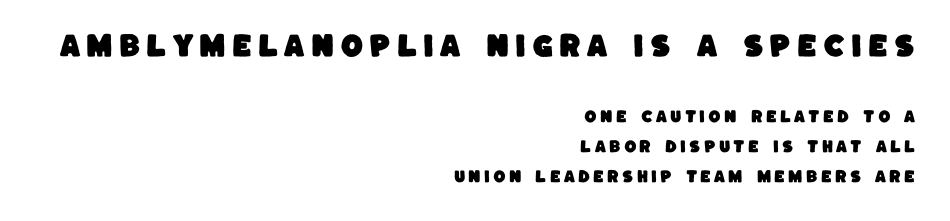
{"underline": "no", "align": "right", "line_spacing": "loose", "line_spacing_ratio": 2.14, "letter_spacing": "wide", "letter_spacing_em": 0.23, "larger_block": "first", "size_ratio": 1.86, "glyph_px": 26}
